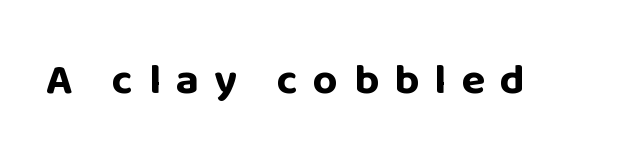
{"serif": "no", "italic": "no", "bold": "yes", "weight": "bold", "width": "normal", "stroke_contrast": "low", "x_height": "large", "monospaced": "no", "underline": "no", "letter_spacing": "wide", "letter_spacing_em": 0.36, "glyph_px": 43}
